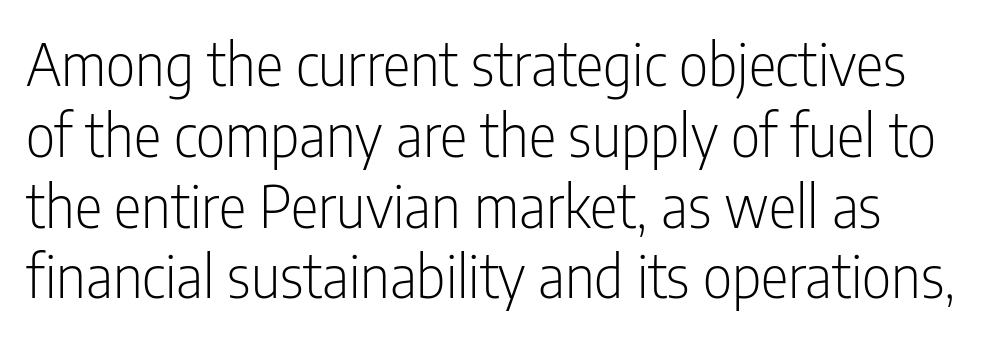
Q: Is the text bold? A: No.
Q: Is the text italic (slanted)? A: No, it is upright.
Q: Is the typeface a serif or a sans-serif typeface? A: Sans-serif.
Q: Is the text underlined? A: No.
Q: Is the spacing between letters normal or unusually wide? A: Normal.
Q: Width (condensed, normal, or wide)? A: Condensed.
Q: Stroke contrast? A: Low.
Q: x-height? A: Medium.
Q: Monospaced? A: No.
